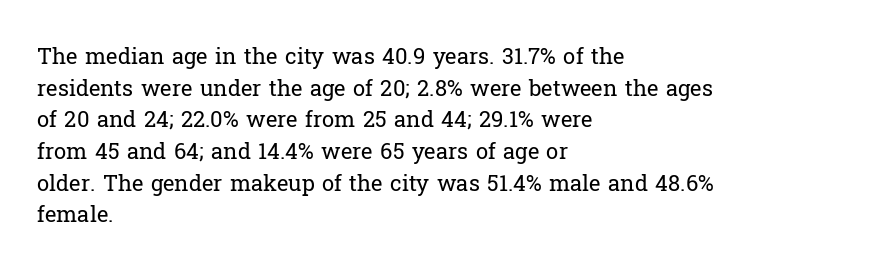
The image shows 22 px text type, upright; set left-aligned, normal line spacing (1.44x), normal letter spacing, not underlined.
